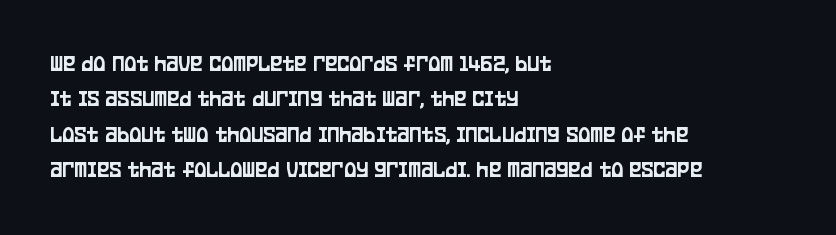
The image shows 23 px text type, upright; set left-aligned, normal line spacing (1.54x), normal letter spacing, not underlined.
